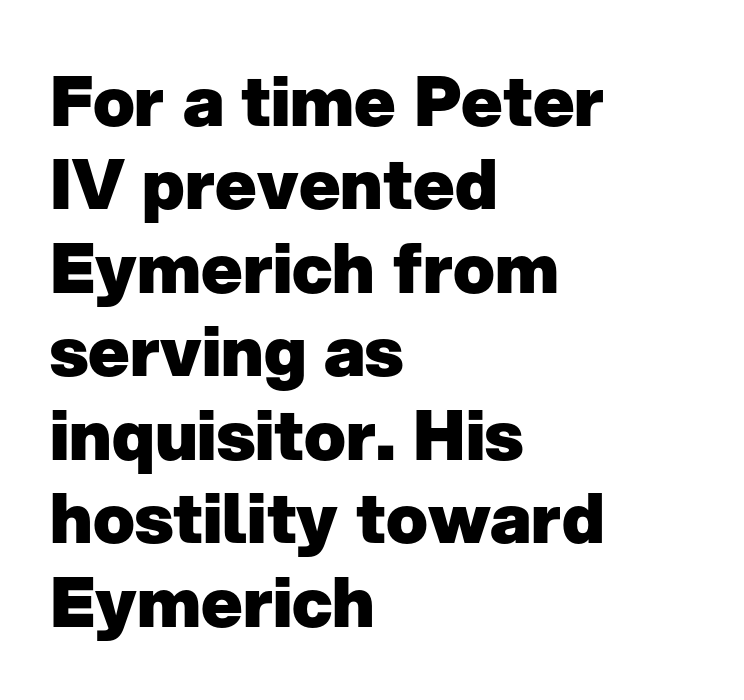
The image shows 69 px heavy sans-serif type, upright; set left-aligned, line spacing 1.21x, normal letter spacing, not underlined; low stroke contrast and a medium x-height.
